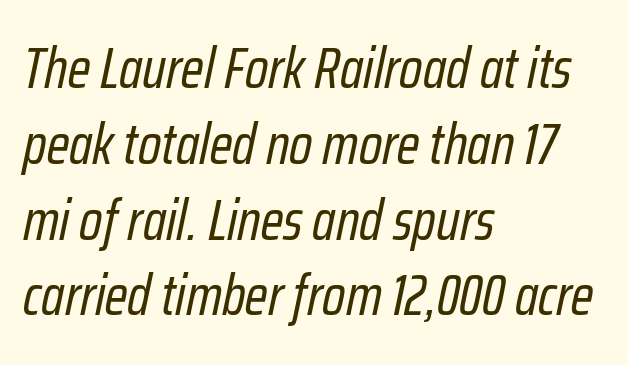
The lines are quadded left. Letters have the restrained weight of plain body copy at most. The tracking reads as untouched default to a designer's eye. The specimen omits any rule beneath the text block's lines. The axis of the letterforms is tilted away from vertical. The rendering uses a moderate line-height, typical for paragraphs.
